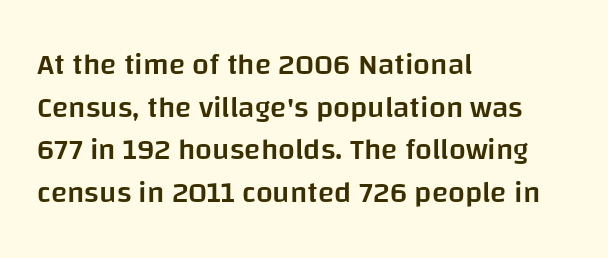
Tall strokes in this sample are plumb rather than angled. A typesetter would call this proportional, since set widths differ per character. Quick note: interline space is typical. To sum up the face: it is a sans, with no serifs.
